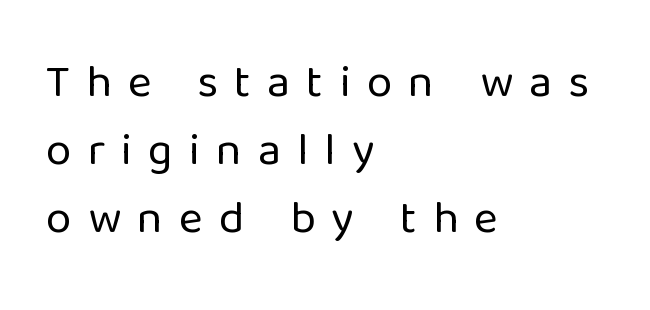
{"serif": "no", "italic": "no", "bold": "no", "weight": "regular", "width": "normal", "stroke_contrast": "low", "x_height": "medium", "monospaced": "no", "underline": "no", "align": "left", "line_spacing": "normal", "line_spacing_ratio": 1.48, "letter_spacing": "wide", "letter_spacing_em": 0.35, "glyph_px": 46}
